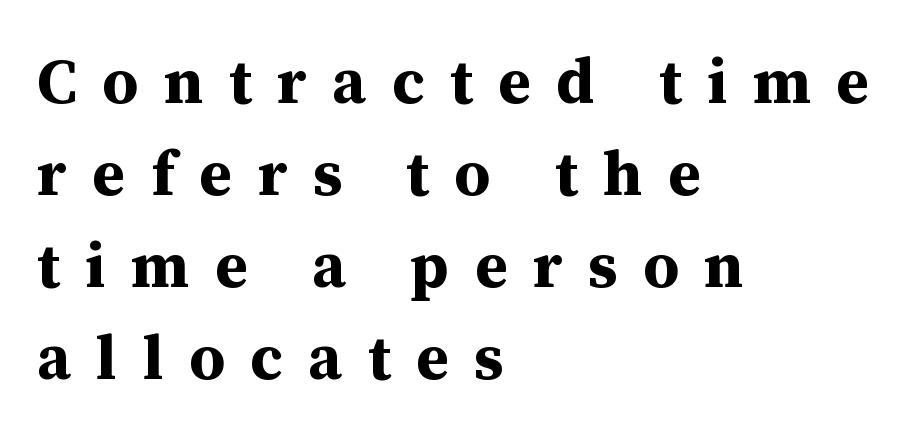
{"serif": "yes", "italic": "no", "bold": "yes", "weight": "bold", "width": "normal", "stroke_contrast": "medium", "x_height": "medium", "monospaced": "no", "underline": "no", "align": "left", "line_spacing": "normal", "line_spacing_ratio": 1.46, "letter_spacing": "wide", "letter_spacing_em": 0.4, "glyph_px": 63}
